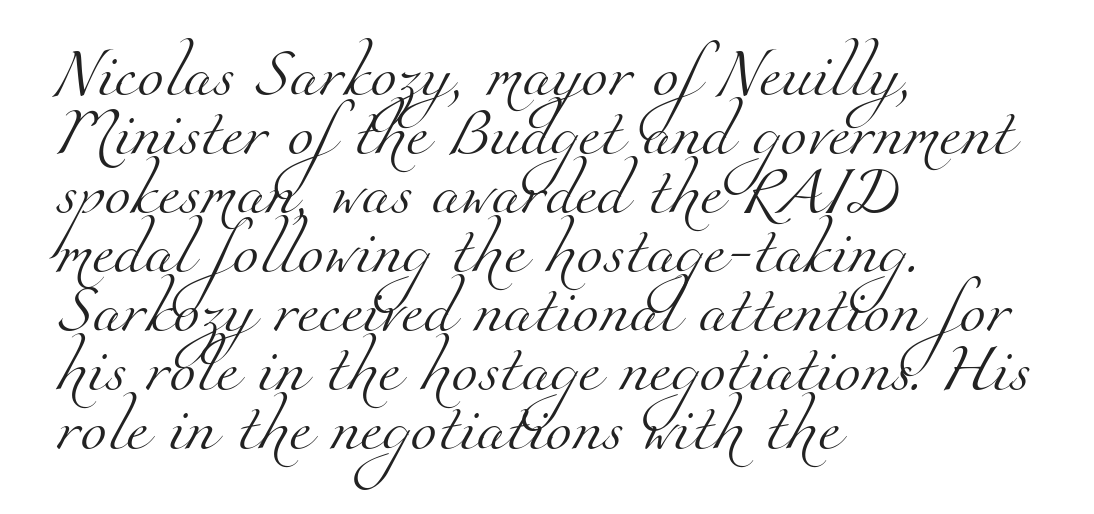
Stroke mass is kept to a normal reading level or below. Nothing unusual about the tracking: characters are spaced as the font intends. A bare baseline throughout the passage. Unlike a clean sans, this face finishes its strokes with serifs. Notice how the passage keeps a crisp vertical edge on the left only. Spacing verdict: proportional, widths tailored to each character.
